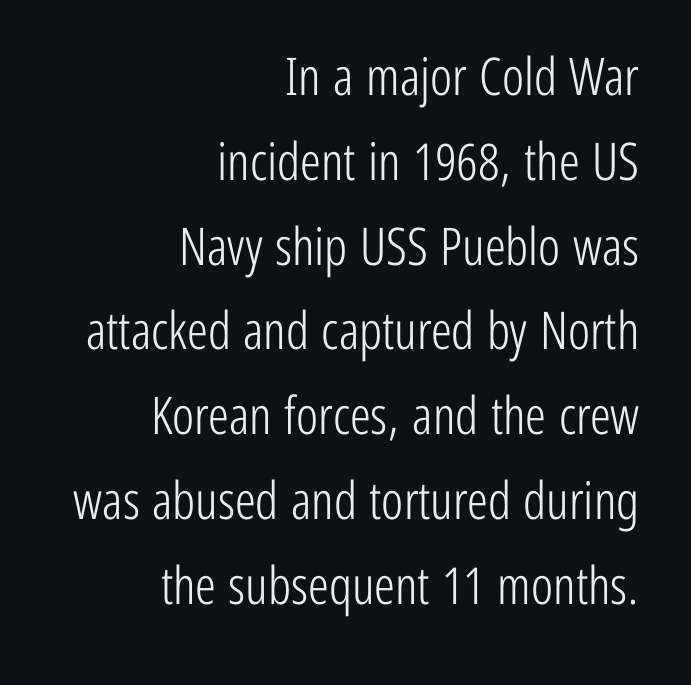
Any mark beneath the type? The region is blank. Every row of glyphs terminates at an identical x-position on the right. Stems here are at most as thick as an everyday book face. The passage shown has conventional tracking throughout. Posture: upright roman.
